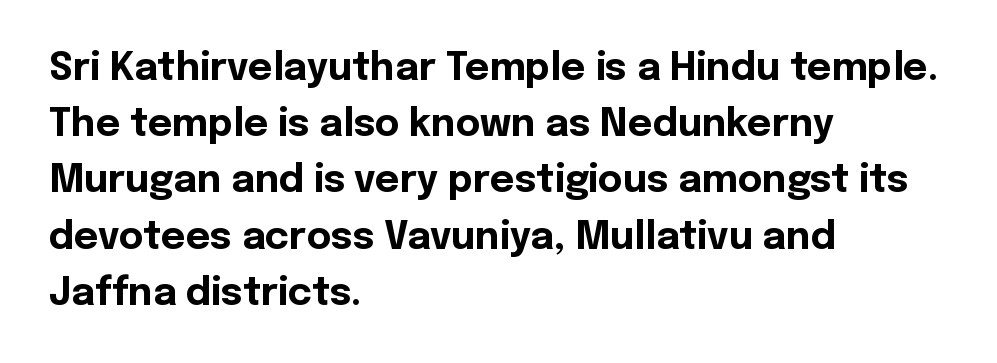
The image shows 38 px bold sans-serif type, upright; set left-aligned, normal line spacing (1.48x), normal letter spacing, not underlined; a medium x-height.
